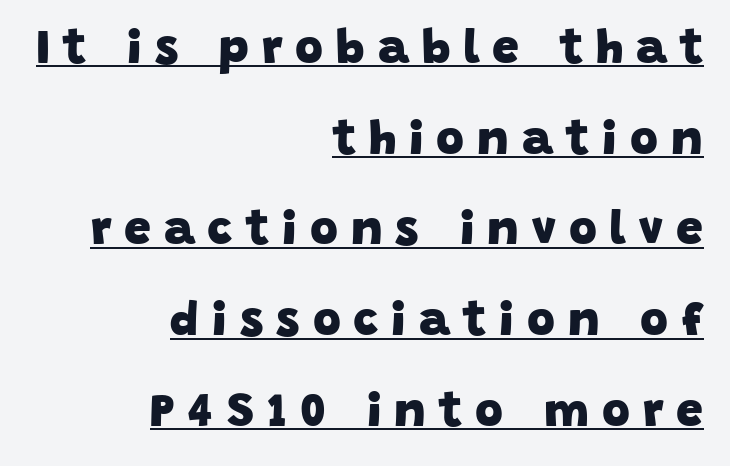
Quick note: underline on. This is heavy type, rendered in bold. Glyph-to-glyph distance is far greater than everyday printed text. The type family on display is of the sans-serif kind. Each line ends at the same right margin while the left side varies.
